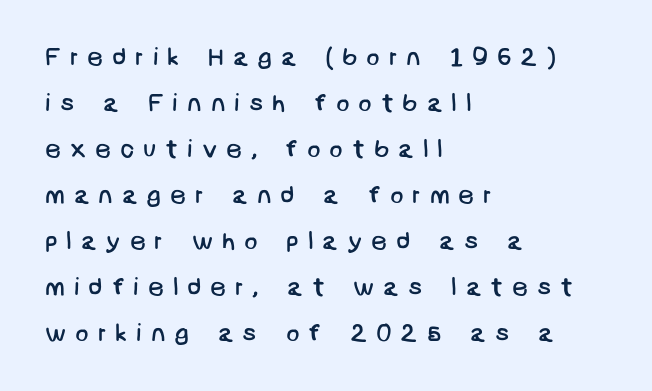
In CSS terms this would be text-align: left. Compared with typical body copy, the letter spacing here is much looser. Just letters on the line, the space beneath them empty. The characters are drawn with everyday or finer stroke widths.
